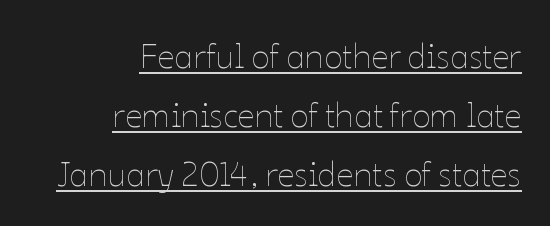
{"italic": "no", "bold": "no", "weight": "thin", "width": "normal", "stroke_contrast": "low", "x_height": "medium", "monospaced": "no", "underline": "yes", "align": "right", "line_spacing_ratio": 1.74, "letter_spacing": "normal", "letter_spacing_em": 0.0, "glyph_px": 34}
